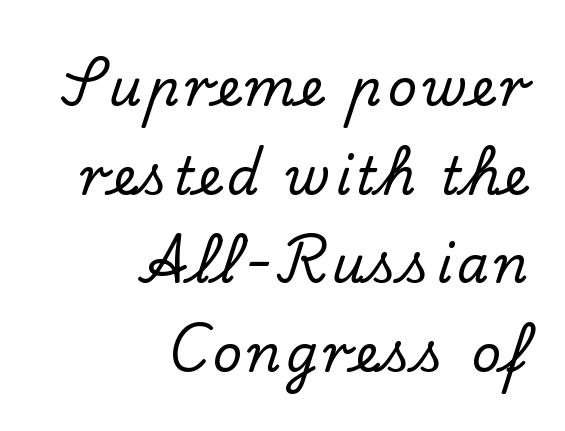
Do the characters align in a grid? No, the font is proportional. The text was rendered using a seriffed face with decorative stroke endings. This rendering uses right alignment, leaving the left contour irregular. A bare baseline throughout the passage.
